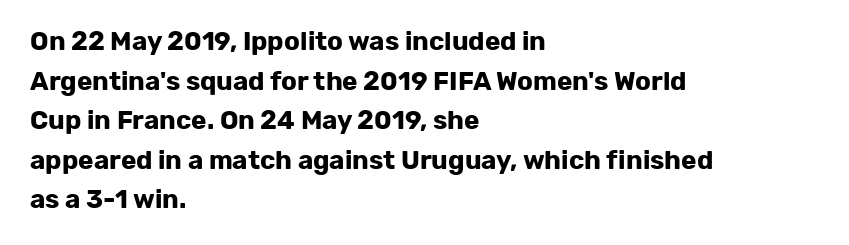
{"italic": "no", "bold": "yes", "underline": "no", "align": "left", "line_spacing": "normal", "line_spacing_ratio": 1.52, "letter_spacing": "normal", "letter_spacing_em": 0.0, "glyph_px": 26}
